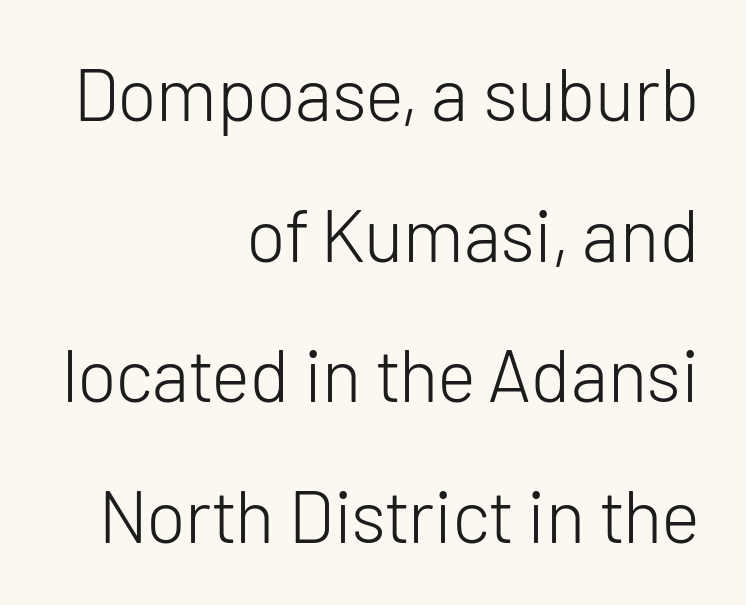
Q: Is the text bold? A: No.
Q: Is the text italic (slanted)? A: No, it is upright.
Q: Is the typeface a serif or a sans-serif typeface? A: Sans-serif.
Q: Is the text underlined? A: No.
Q: How is the paragraph aligned? A: Right-aligned.
Q: Is the spacing between letters normal or unusually wide? A: Normal.
Q: Is the spacing between lines tight, normal or loose? A: Loose.
Q: Width (condensed, normal, or wide)? A: Normal.
Q: Stroke contrast? A: Low.
Q: x-height? A: Medium.
Q: Monospaced? A: No.
